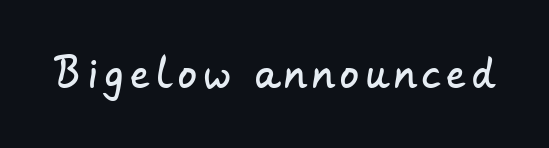
The image shows 38 px sans-serif type; set not underlined; low stroke contrast and a small x-height.
